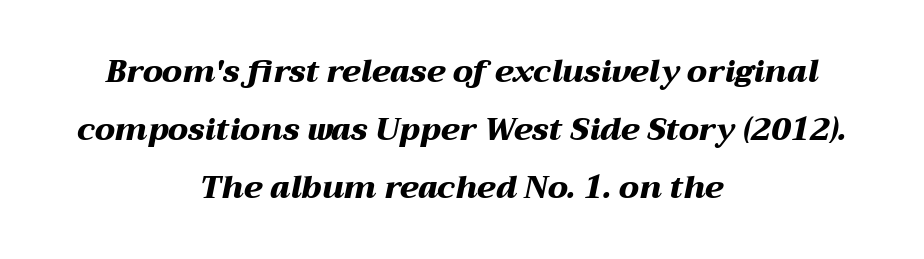
{"italic": "yes", "lean": "right", "slant_degrees": 12, "bold": "yes", "weight": "heavy", "width": "wide", "stroke_contrast": "medium", "x_height": "medium", "monospaced": "no", "underline": "no", "align": "center", "line_spacing_ratio": 1.87, "letter_spacing": "normal", "letter_spacing_em": 0.0, "glyph_px": 31}
